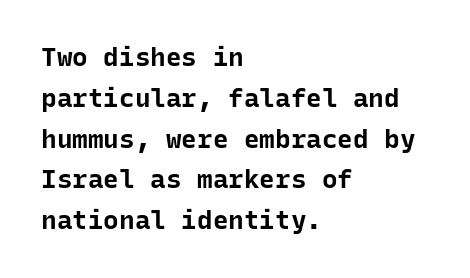
Q: Is the text bold? A: Yes.
Q: Is the text italic (slanted)? A: No, it is upright.
Q: Is the text underlined? A: No.
Q: How is the paragraph aligned? A: Left-aligned.
Q: Is the spacing between letters normal or unusually wide? A: Normal.
Q: Is the spacing between lines tight, normal or loose? A: Normal.
